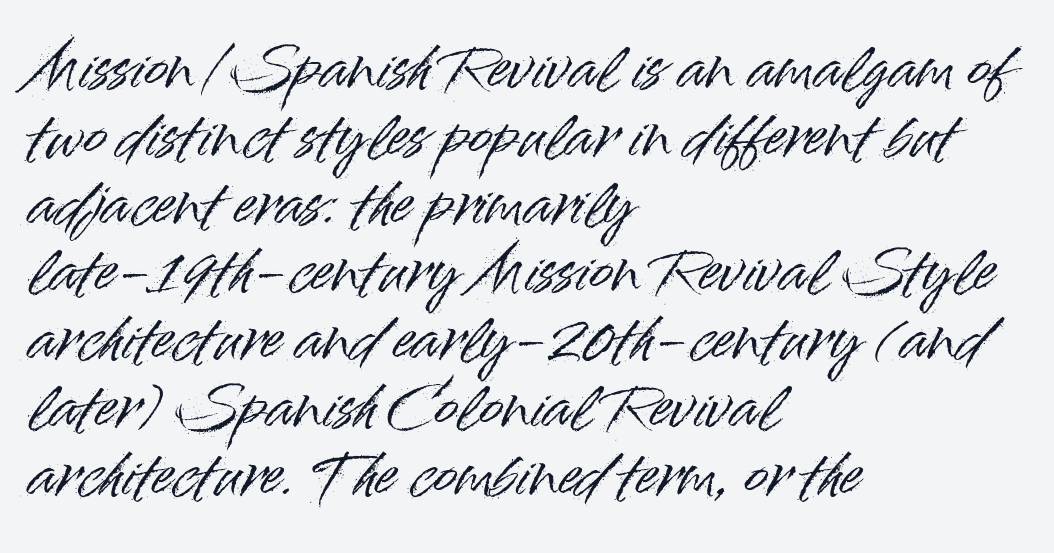
{"serif": "no", "width": "normal", "stroke_contrast": "high", "x_height": "small", "monospaced": "no", "underline": "no", "align": "left", "line_spacing_ratio": 1.21, "letter_spacing": "normal", "letter_spacing_em": 0.0, "glyph_px": 56}
